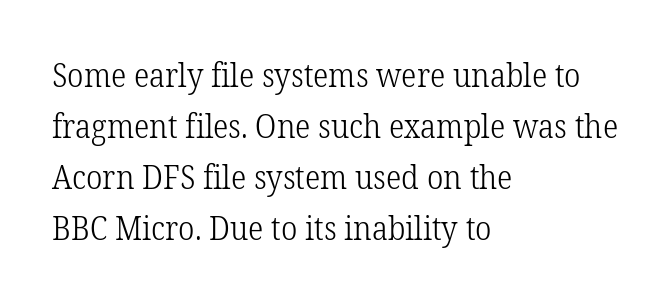
The image shows 32 px light serif type, upright; set left-aligned, normal line spacing (1.59x), normal letter spacing, not underlined; low stroke contrast and a medium x-height.
